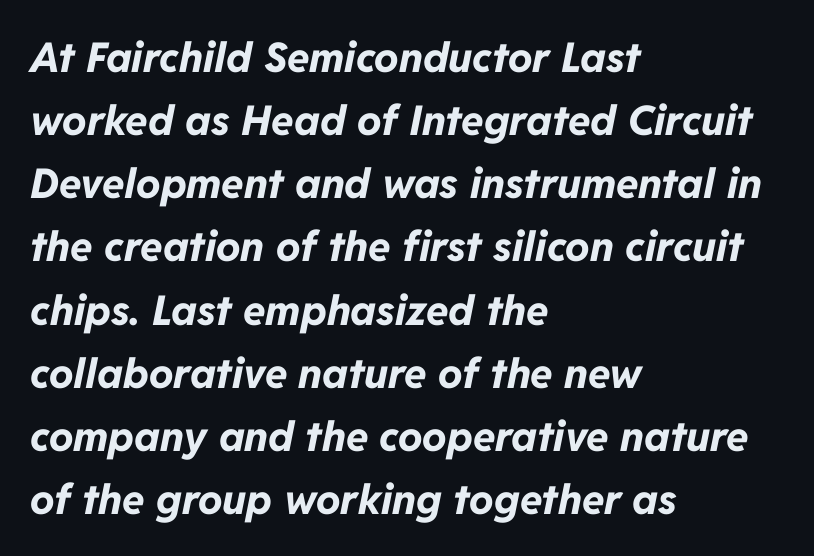
The passage shown is typed in a proportional face where columns would drift. This rendering leaves character spacing at its baseline value. The setting favours the left margin, as ordinary paragraphs usually do. It's the slanting kind of type.
